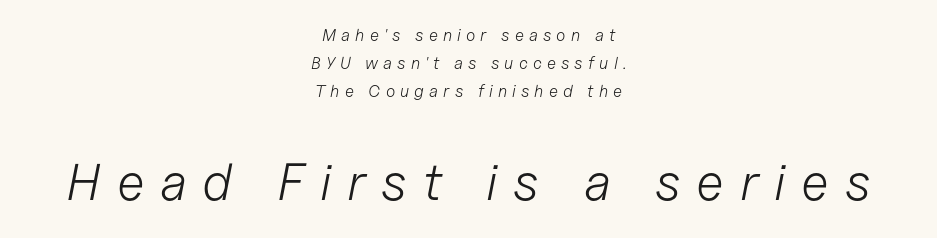
The image shows 52 px light type, italic (leaning right); set centered, normal line spacing (1.64x), unusually wide letter spacing (+0.3 em), not underlined; the second (bottom) block is 3.06x larger; low stroke contrast and a medium x-height.
